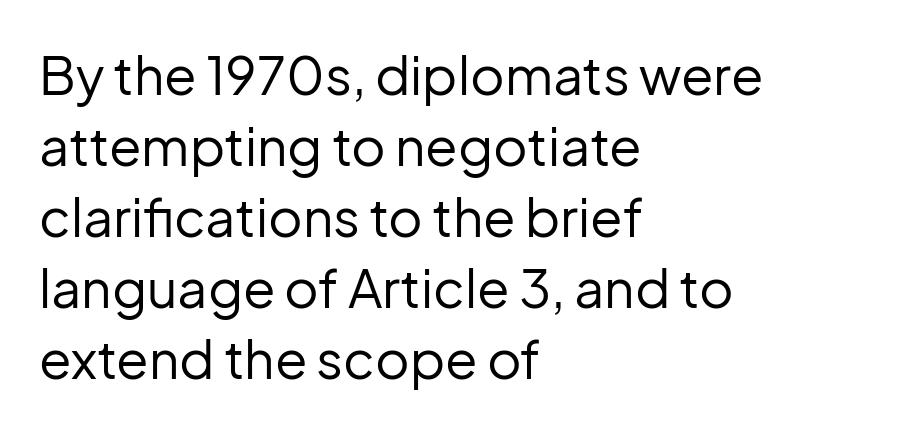
Is this a fixed-width face? No — the glyphs have proportional, varying widths. Nope, no serifs anywhere on these letters. The ragged edge is on the right, which tells us the setting is flush left. Each word holds together tightly as a unit, with standard inter-letter gaps.
